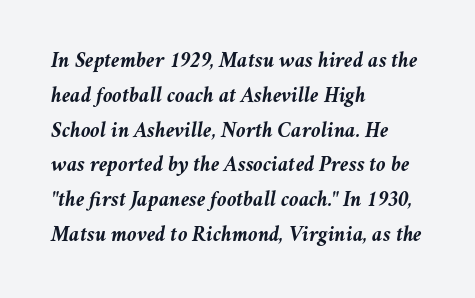
{"italic": "yes", "lean": "right", "slant_degrees": 11, "bold": "yes", "underline": "no", "align": "left", "line_spacing": "normal", "line_spacing_ratio": 1.58, "letter_spacing": "normal", "letter_spacing_em": 0.0, "glyph_px": 22}
